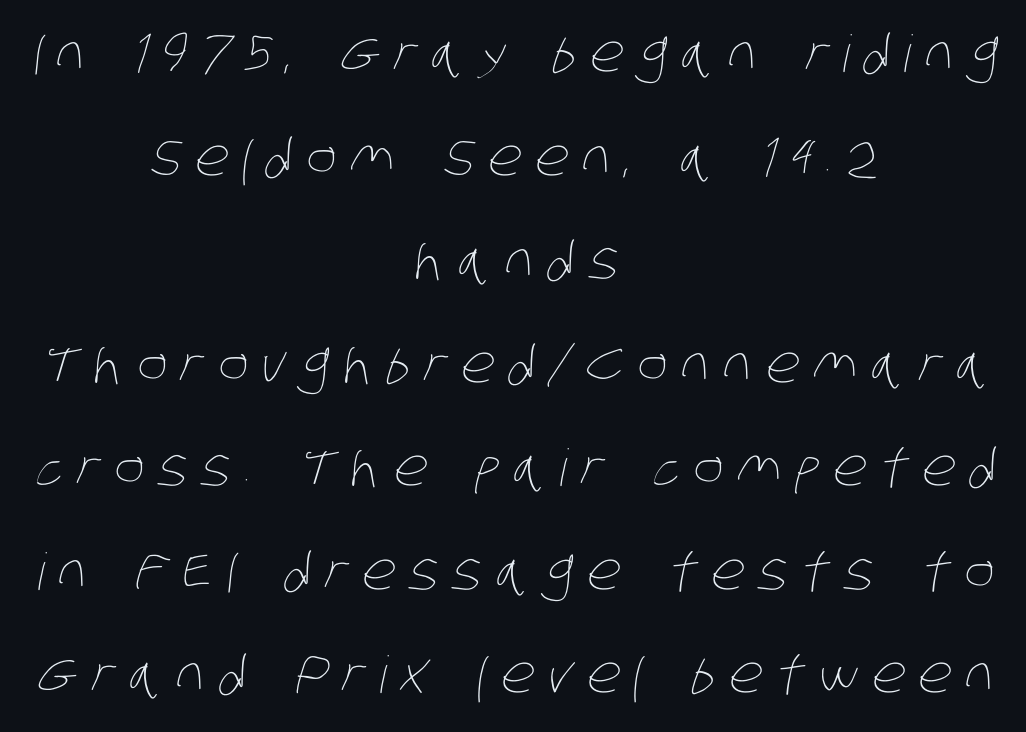
The image shows 51 px thin, condensed type; set centered, loose line spacing (2.03x), unusually wide letter spacing (+0.27 em), not underlined; low stroke contrast and a large x-height.
